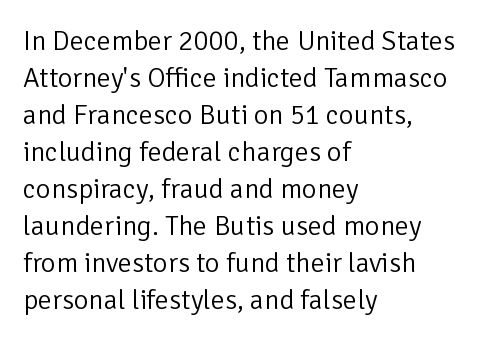
Descenders are the only things crossing below the line. The setting favours the left margin, as ordinary paragraphs usually do. The strokes are not fattened; the text isn't bold. Inter-character spacing is left at the font's built-in metrics.
